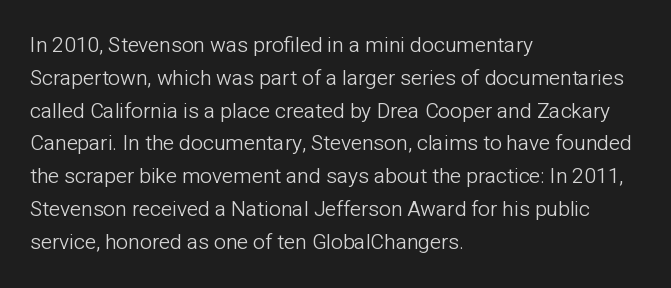
{"italic": "no", "bold": "no", "underline": "no", "align": "left", "line_spacing": "normal", "line_spacing_ratio": 1.56, "letter_spacing": "normal", "letter_spacing_em": 0.0, "glyph_px": 21}
